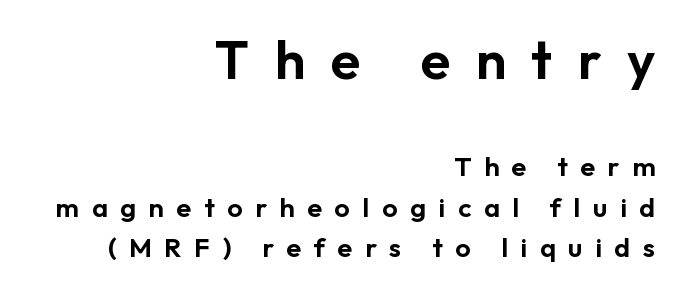
The lettering holds an erect, upright posture throughout. Think of a printed novel: that variable character pitch is what you see here. The lines in this sample share a right terminus and differ only in where they begin. Any mark beneath the type? The region is blank.
